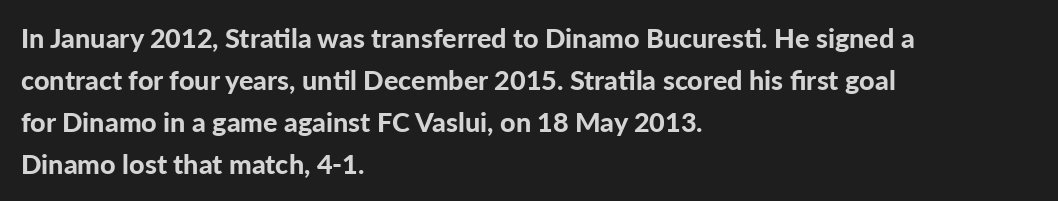
The image shows 27 px bold type, upright; set left-aligned, normal line spacing (1.55x), normal letter spacing, not underlined.
